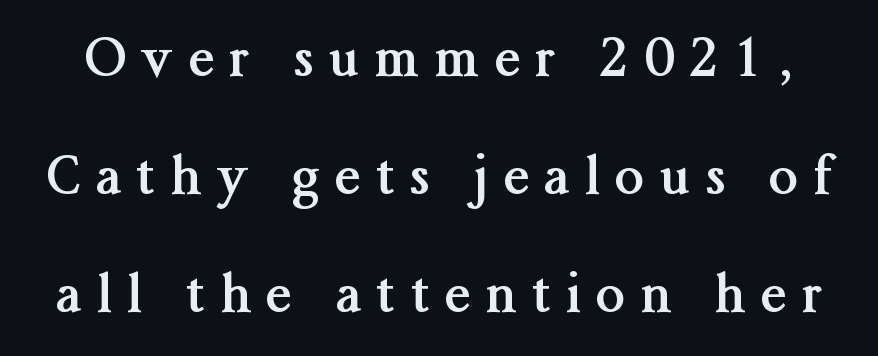
Character widths vary here, with narrow letters taking less room than wide ones. Vertical strokes here are truly vertical. This rendering widens character spacing well past its baseline value. Reading down the column, the eye jumps a long way to each next line.
